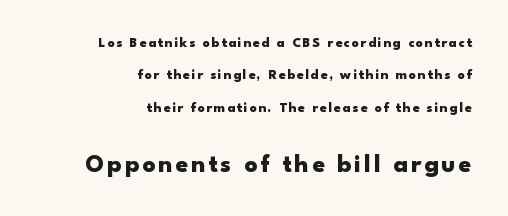
Q: Is the text bold? A: Yes.
Q: Is the text italic (slanted)? A: No, it is upright.
Q: Is the text underlined? A: No.
Q: How is the paragraph aligned? A: Right-aligned.
Q: Is the spacing between lines tight, normal or loose? A: Loose.
Q: Which block of text is set in a larger size, the first (top) or the second (bottom)? A: The second (bottom) one.
